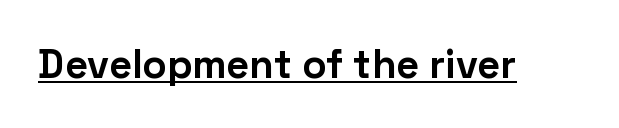
Typographically, this falls in the sans-serif category. Upright lettering throughout. The passage shown is underscored from start to finish. The letters are bold, with thick, heavy strokes. This rendering leaves character spacing at its baseline value. Character widths vary here, with narrow letters taking less room than wide ones.
